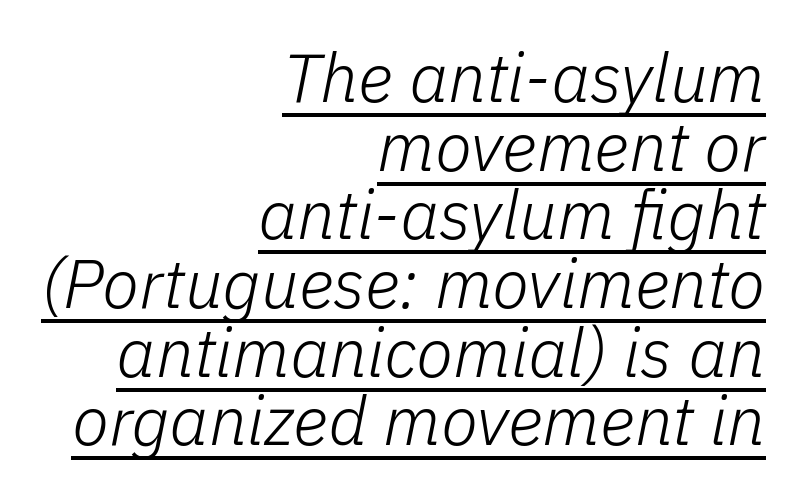
The image shows 68 px light type, italic (leaning right); set right-aligned, tight line spacing (1.01x), normal letter spacing, underlined; low stroke contrast and a medium x-height.
